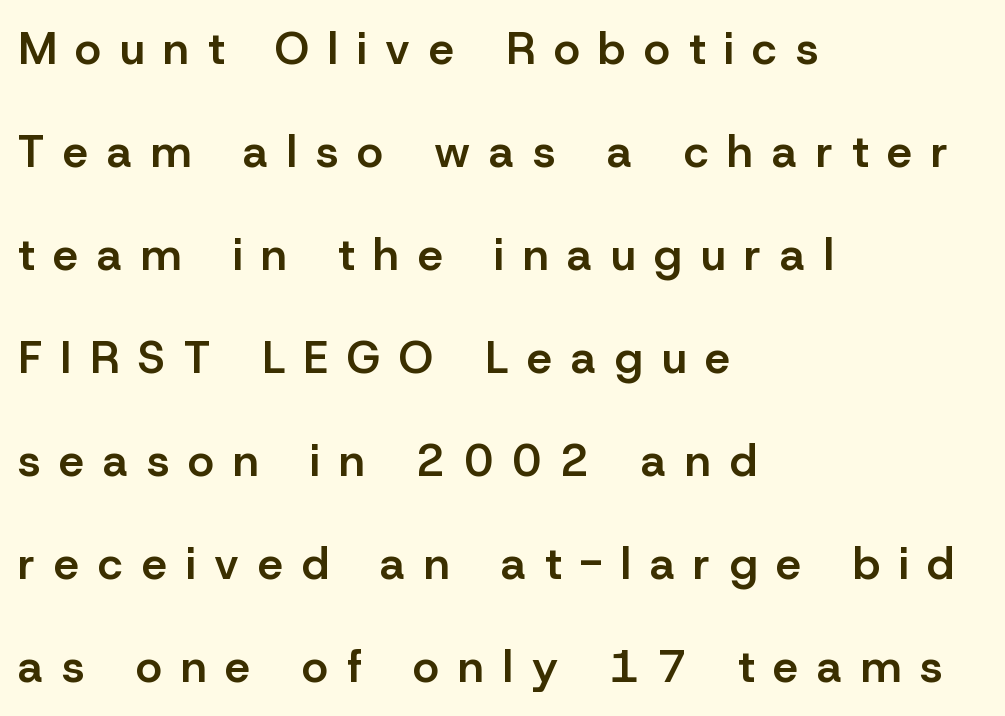
The image shows 45 px semibold sans-serif type, upright; set left-aligned, loose line spacing (2.29x), unusually wide letter spacing (+0.42 em), not underlined; low stroke contrast and a medium x-height.
